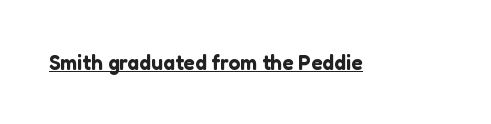
Students, note that the glyphs here touch the page at normal intervals. Does a line run under the words? Yes, clearly. Designer's note — italics off, roman on.
